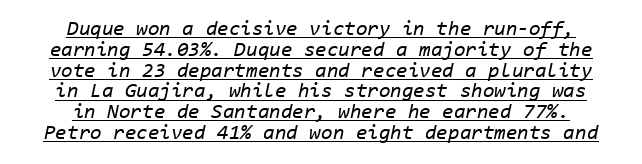
Default kerning and tracking; the words read as compact shapes. This sample is center-justified, so both line endings float freely. Closely set lines give the paragraph a compact silhouette. The glyphs are accompanied by a horizontal stroke just below them. Italic? Definitely — the glyphs are oblique. No letter is thick-stroked: the sample isn't bold.
